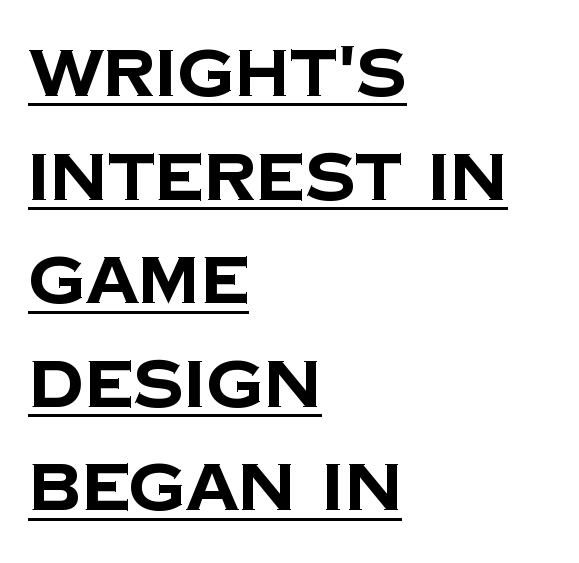
{"serif": "no", "bold": "yes", "weight": "bold", "width": "normal", "stroke_contrast": "low", "x_height": "large", "monospaced": "no", "underline": "yes", "align": "left", "line_spacing": "normal", "line_spacing_ratio": 1.57, "letter_spacing": "normal", "letter_spacing_em": 0.0, "glyph_px": 66}
